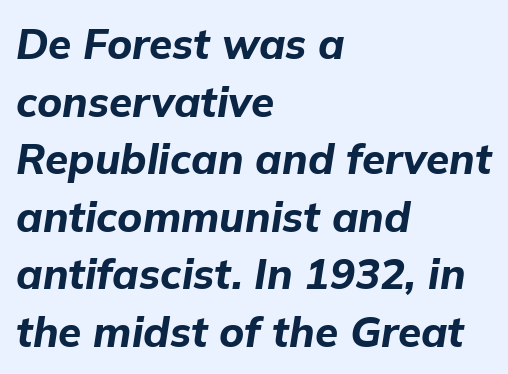
{"italic": "yes", "lean": "right", "slant_degrees": 9, "bold": "yes", "weight": "bold", "width": "normal", "stroke_contrast": "low", "x_height": "medium", "monospaced": "no", "underline": "no", "align": "left", "line_spacing": "normal", "line_spacing_ratio": 1.37, "letter_spacing": "normal", "letter_spacing_em": 0.0, "glyph_px": 42}
